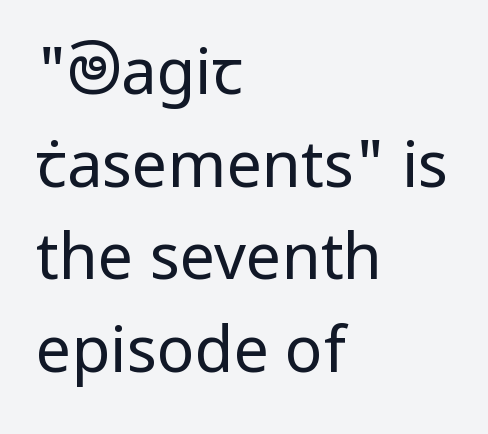
{"serif": "no", "italic": "no", "bold": "no", "weight": "regular", "width": "normal", "stroke_contrast": "low", "x_height": "medium", "monospaced": "no", "underline": "no", "align": "left", "line_spacing": "normal", "line_spacing_ratio": 1.47, "letter_spacing": "normal", "letter_spacing_em": 0.0, "glyph_px": 63}
